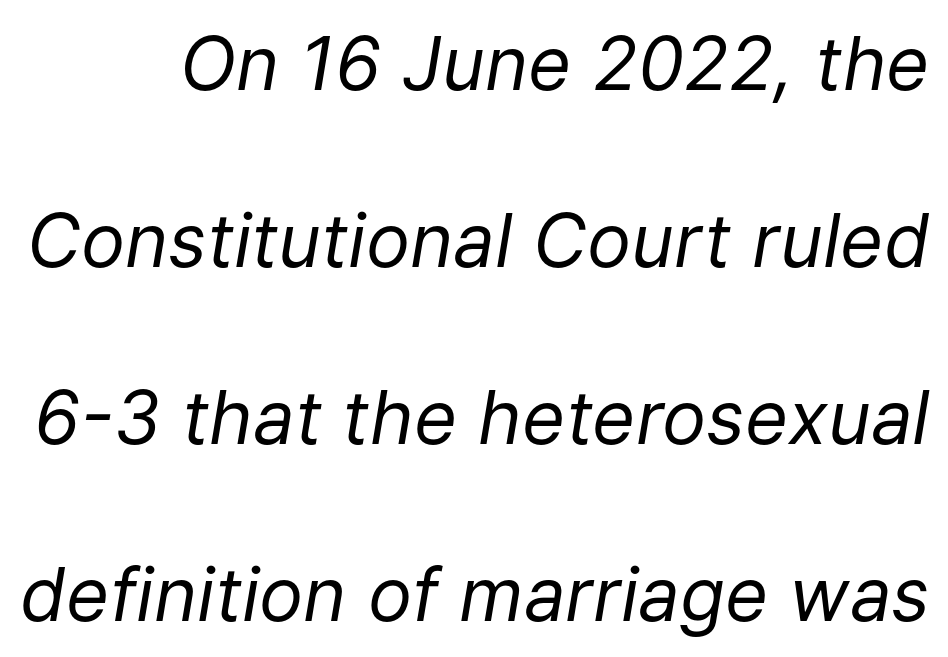
Q: Is the text bold? A: No.
Q: Is the text italic (slanted)? A: Yes, it leans right by about 9 degrees.
Q: Is the text underlined? A: No.
Q: Is the spacing between letters normal or unusually wide? A: Normal.
Q: Is the spacing between lines tight, normal or loose? A: Loose.
Q: Width (condensed, normal, or wide)? A: Normal.
Q: Stroke contrast? A: Low.
Q: x-height? A: Medium.
Q: Monospaced? A: No.
